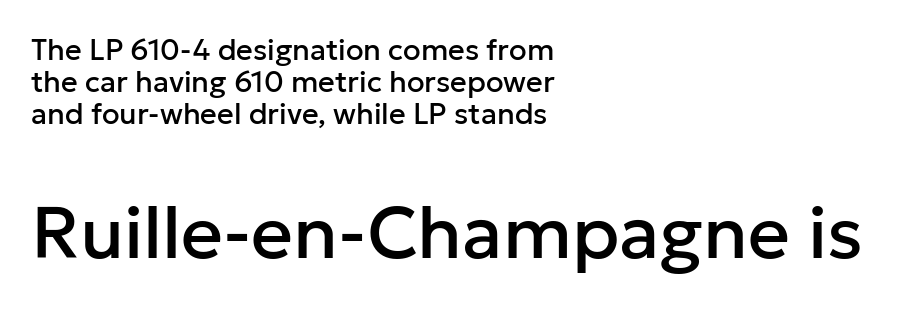
Q: Is the text italic (slanted)? A: No, it is upright.
Q: Is the typeface a serif or a sans-serif typeface? A: Sans-serif.
Q: Is the text underlined? A: No.
Q: How is the paragraph aligned? A: Left-aligned.
Q: Is the spacing between letters normal or unusually wide? A: Normal.
Q: Is the spacing between lines tight, normal or loose? A: Tight.
Q: Which block of text is set in a larger size, the first (top) or the second (bottom)? A: The second (bottom) one.
Q: Width (condensed, normal, or wide)? A: Normal.
Q: Stroke contrast? A: Low.
Q: x-height? A: Medium.
Q: Monospaced? A: No.
